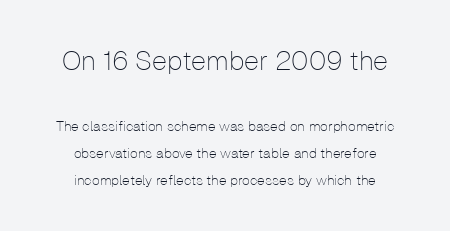
Q: Is the text bold? A: No.
Q: Is the text italic (slanted)? A: No, it is upright.
Q: Is the text underlined? A: No.
Q: How is the paragraph aligned? A: Centered.
Q: Is the spacing between letters normal or unusually wide? A: Normal.
Q: Is the spacing between lines tight, normal or loose? A: Loose.
Q: Which block of text is set in a larger size, the first (top) or the second (bottom)? A: The first (top) one.
